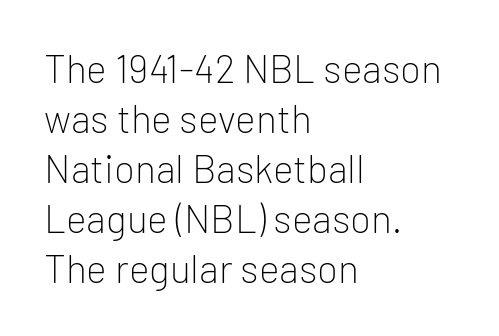
{"serif": "no", "italic": "no", "bold": "no", "weight": "light", "width": "normal", "stroke_contrast": "low", "x_height": "medium", "monospaced": "no", "underline": "no", "align": "left", "line_spacing": "normal", "line_spacing_ratio": 1.28, "letter_spacing": "normal", "letter_spacing_em": 0.0, "glyph_px": 39}
